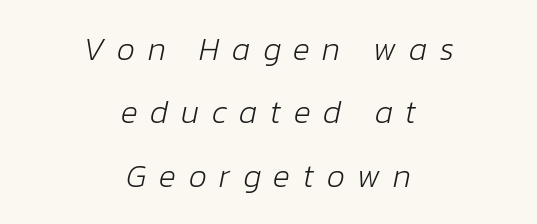
Q: Is the text bold? A: No.
Q: Is the text italic (slanted)? A: Yes, it leans right by about 12 degrees.
Q: Is the text underlined? A: No.
Q: How is the paragraph aligned? A: Centered.
Q: Is the spacing between letters normal or unusually wide? A: Unusually wide.
Q: Is the spacing between lines tight, normal or loose? A: Loose.
Q: Width (condensed, normal, or wide)? A: Normal.
Q: Stroke contrast? A: Low.
Q: x-height? A: Medium.
Q: Monospaced? A: No.
